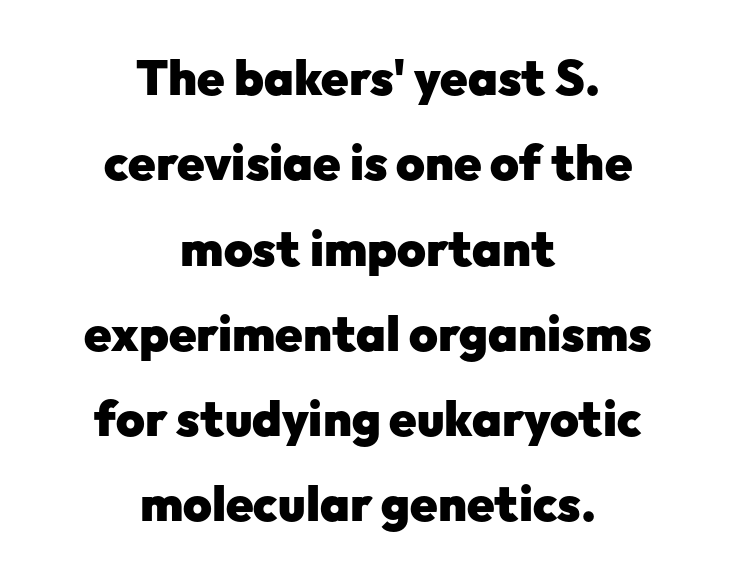
The image shows 49 px heavy sans-serif type, upright; set centered, line spacing 1.74x, normal letter spacing, not underlined; low stroke contrast and a medium x-height.
